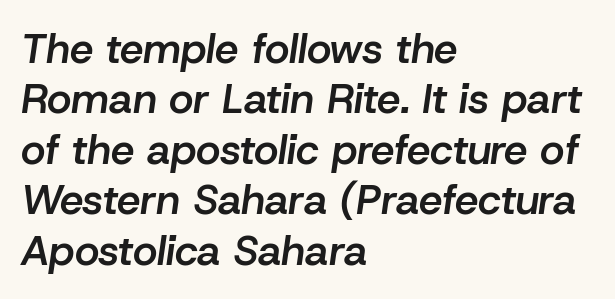
The image shows 42 px semibold type, italic (leaning right); set left-aligned, line spacing 1.2x, normal letter spacing, not underlined; low stroke contrast and a medium x-height.
